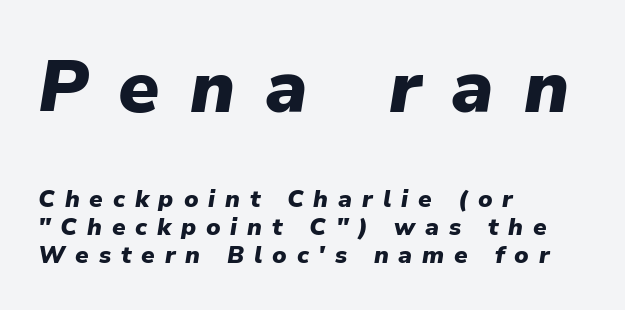
The specimen reads as italic at a glance. Look at the glyph heights: the upper group is clearly the bigger setting. The passage shown is typed in a proportional face where columns would drift. Nobody drew a line under any word here. A student would call this left alignment; a typographer would say flush left, rag right. Thick stems and heavy bowls — unmistakably bold.
